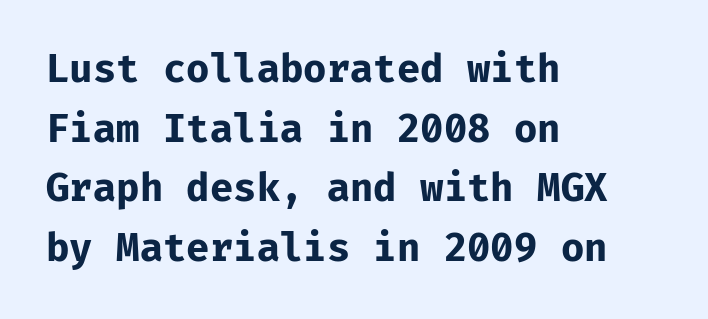
As a designer I'd log this as weight 700, bold. Do the letters lean? They stand straight. Each row of text sits above clean, open space. The vertical gap from one line to the next is medium. Observe the absence of serifs on each vertical stroke in this sample.
